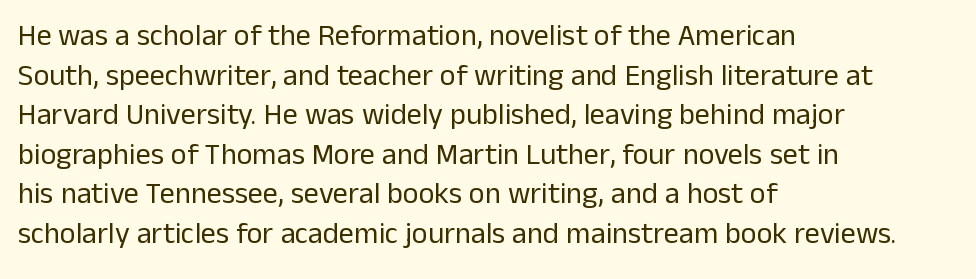
The image shows 30 px regular-weight sans-serif type, upright; set left-aligned, normal line spacing (1.32x), normal letter spacing, not underlined; low stroke contrast and a medium x-height.
